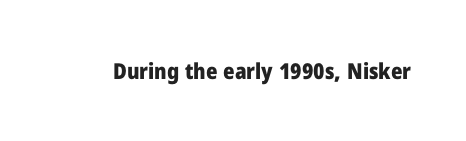
{"italic": "no", "bold": "yes", "underline": "no", "letter_spacing": "normal", "letter_spacing_em": 0.0, "glyph_px": 22}
